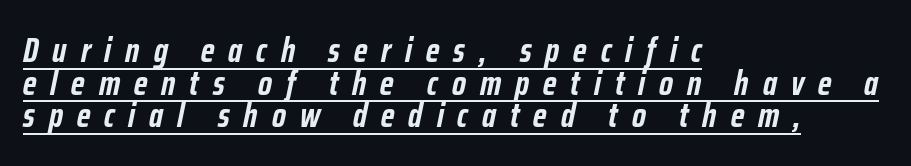
Q: Is the text bold? A: Yes.
Q: Is the text italic (slanted)? A: Yes, it leans right by about 12 degrees.
Q: Is the text underlined? A: Yes.
Q: How is the paragraph aligned? A: Left-aligned.
Q: Is the spacing between letters normal or unusually wide? A: Unusually wide.
Q: Is the spacing between lines tight, normal or loose? A: Tight.
Q: Width (condensed, normal, or wide)? A: Condensed.
Q: Stroke contrast? A: Low.
Q: x-height? A: Medium.
Q: Monospaced? A: No.
